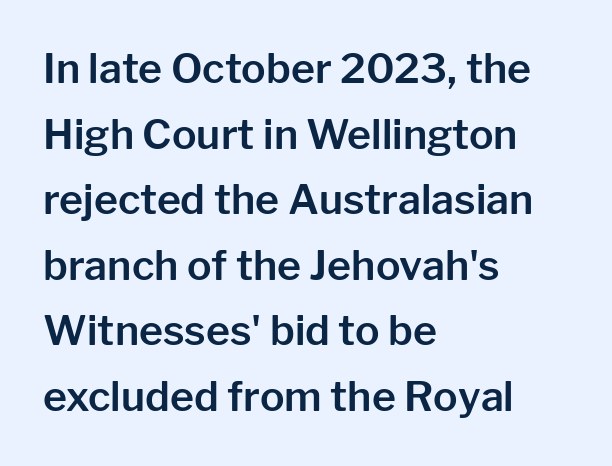
{"serif": "no", "italic": "no", "width": "normal", "stroke_contrast": "low", "x_height": "medium", "monospaced": "no", "underline": "no", "align": "left", "line_spacing": "normal", "line_spacing_ratio": 1.6, "letter_spacing": "normal", "letter_spacing_em": 0.0, "glyph_px": 41}
